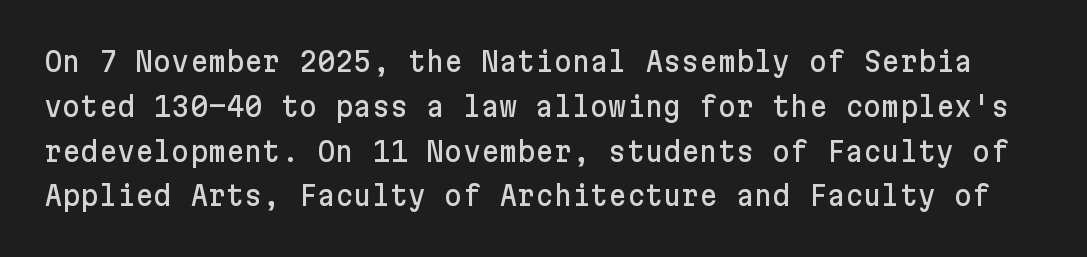
The passage shown stacks its lines at a standard gap. Look at the bottom of the vertical strokes: they stop flat, with no serifs. The words here are not underlined. In terms of letterspacing, this is plain default setting.
